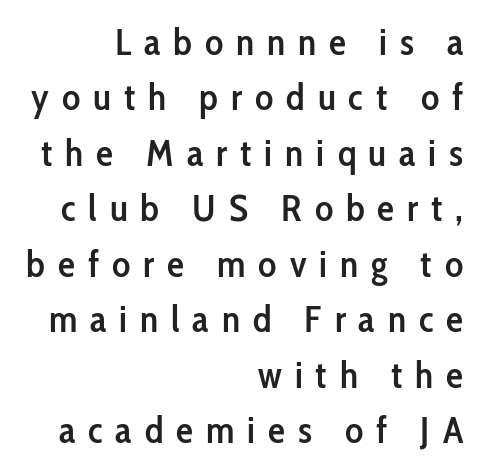
{"serif": "no", "italic": "no", "bold": "semi", "weight": "semibold", "width": "condensed", "stroke_contrast": "low", "x_height": "medium", "monospaced": "no", "underline": "no", "align": "right", "line_spacing": "normal", "line_spacing_ratio": 1.46, "letter_spacing": "wide", "letter_spacing_em": 0.34, "glyph_px": 38}
